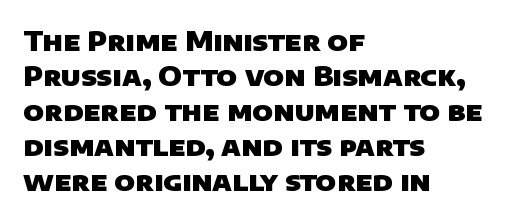
Q: Is the text bold? A: Yes.
Q: Is the text underlined? A: No.
Q: How is the paragraph aligned? A: Left-aligned.
Q: Is the spacing between letters normal or unusually wide? A: Normal.
Q: Is the spacing between lines tight, normal or loose? A: Normal.
